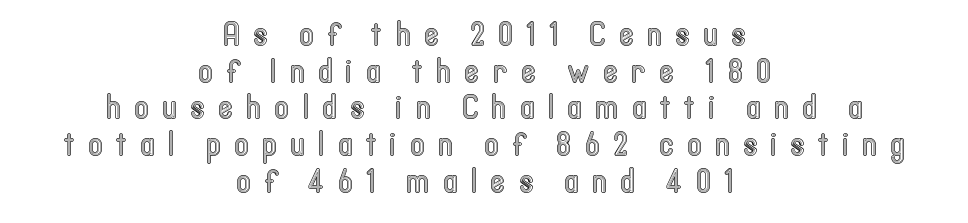
The image shows 33 px condensed type, upright; set centered, tight line spacing (1.11x), unusually wide letter spacing (+0.43 em), not underlined; a medium x-height.
